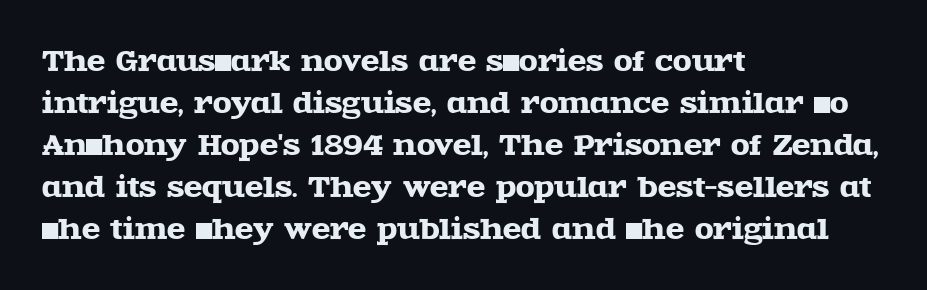
Q: Is the text italic (slanted)? A: No, it is upright.
Q: Is the text underlined? A: No.
Q: How is the paragraph aligned? A: Left-aligned.
Q: Is the spacing between letters normal or unusually wide? A: Normal.
Q: Is the spacing between lines tight, normal or loose? A: Normal.
